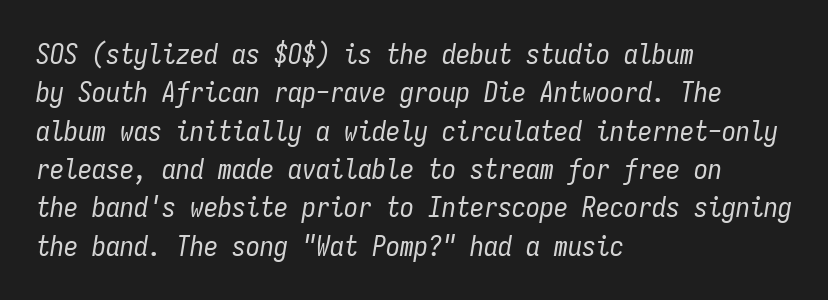
The image shows 28 px regular-weight, condensed type, italic (leaning right), monospaced; set left-aligned, normal line spacing (1.37x), normal letter spacing, not underlined; low stroke contrast and a medium x-height.
